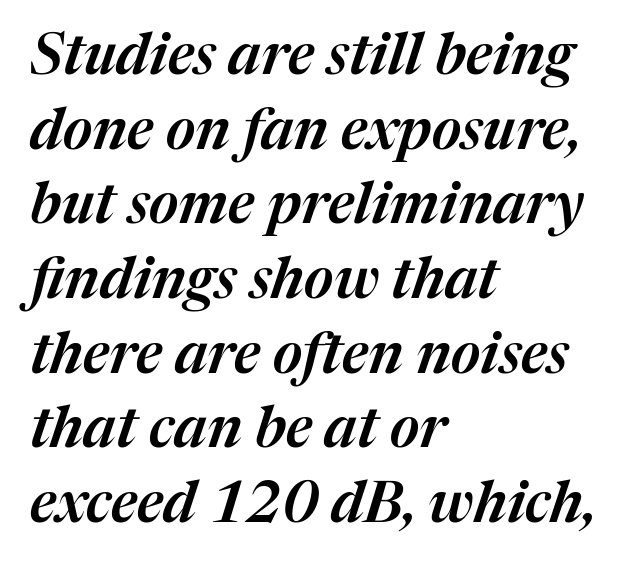
The image shows 57 px text type, italic (leaning right); set left-aligned, normal line spacing (1.31x), normal letter spacing, not underlined; medium stroke contrast and a medium x-height.
